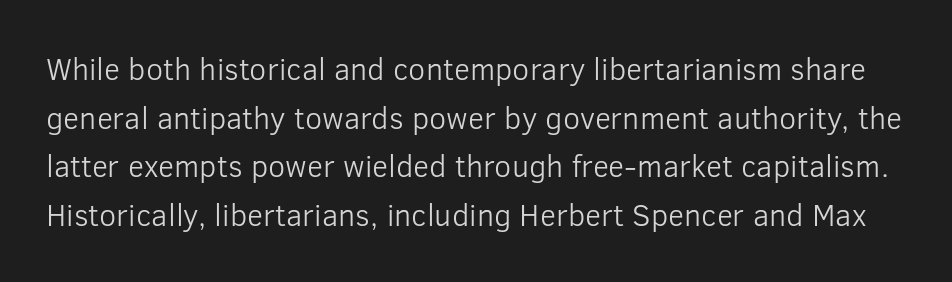
Q: Is the text bold? A: No.
Q: Is the text italic (slanted)? A: No, it is upright.
Q: Is the typeface a serif or a sans-serif typeface? A: Sans-serif.
Q: Is the text underlined? A: No.
Q: Is the spacing between letters normal or unusually wide? A: Normal.
Q: Is the spacing between lines tight, normal or loose? A: Normal.
Q: Width (condensed, normal, or wide)? A: Normal.
Q: Stroke contrast? A: Low.
Q: x-height? A: Medium.
Q: Monospaced? A: No.
